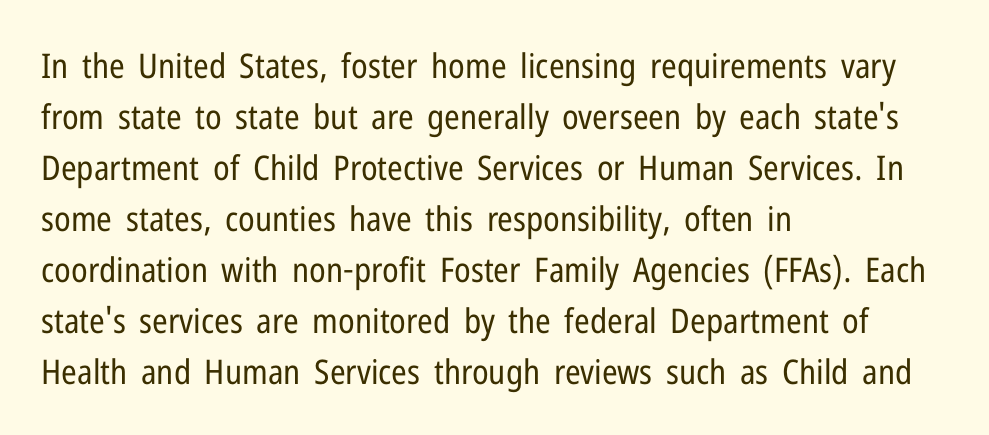
The image shows 34 px regular-weight, condensed sans-serif type, upright; set left-aligned, normal line spacing (1.5x), normal letter spacing, not underlined; low stroke contrast and a medium x-height.
